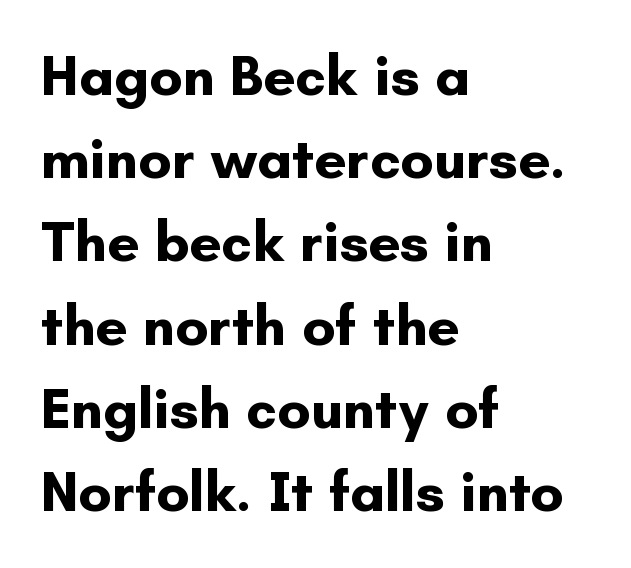
Unmarked baselines from the first word to the last. Casual observation: everything's shoved over to the left. These lines were composed using upright roman letters. Is this a fixed-width face? No — the glyphs have proportional, varying widths.
